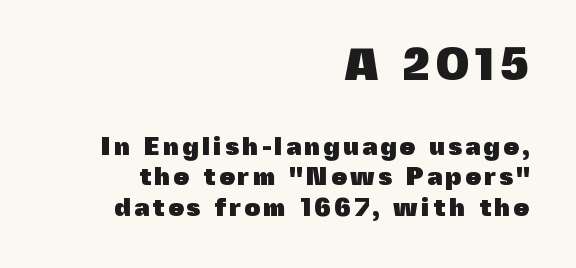
The image shows 44 px heavy sans-serif type, upright; set right-aligned, line spacing 1.22x, not underlined; the first (top) block is 1.76x larger; a medium x-height.
